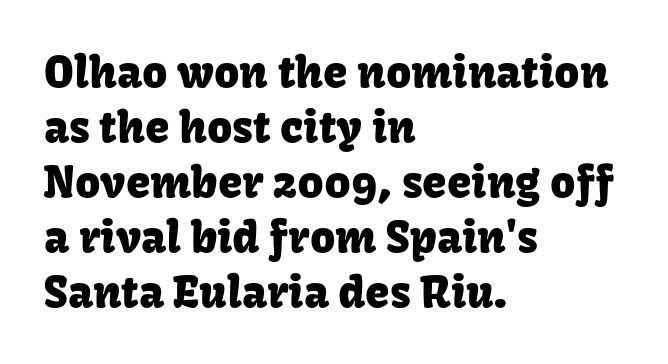
Q: Is the text italic (slanted)? A: No, it is upright.
Q: Is the typeface a serif or a sans-serif typeface? A: Sans-serif.
Q: Is the text underlined? A: No.
Q: How is the paragraph aligned? A: Left-aligned.
Q: Is the spacing between letters normal or unusually wide? A: Normal.
Q: Is the spacing between lines tight, normal or loose? A: Normal.
Q: Width (condensed, normal, or wide)? A: Normal.
Q: Stroke contrast? A: Low.
Q: x-height? A: Medium.
Q: Monospaced? A: No.
